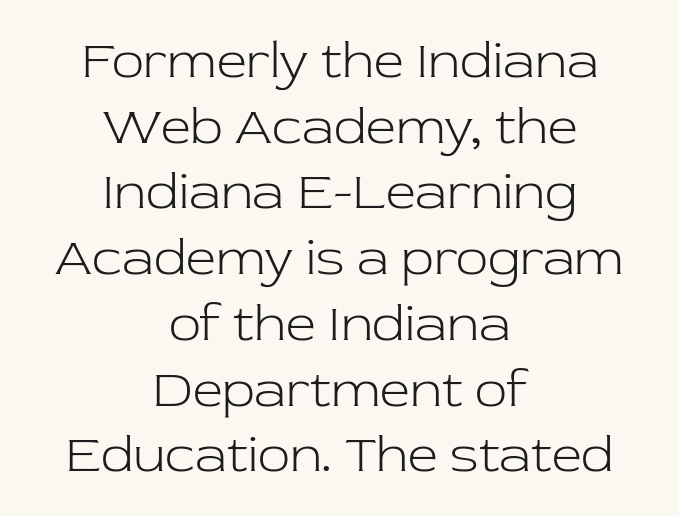
{"serif": "yes", "italic": "no", "bold": "no", "weight": "light", "width": "normal", "stroke_contrast": "low", "x_height": "medium", "monospaced": "no", "underline": "no", "align": "center", "line_spacing_ratio": 1.24, "letter_spacing": "normal", "letter_spacing_em": 0.0, "glyph_px": 53}
